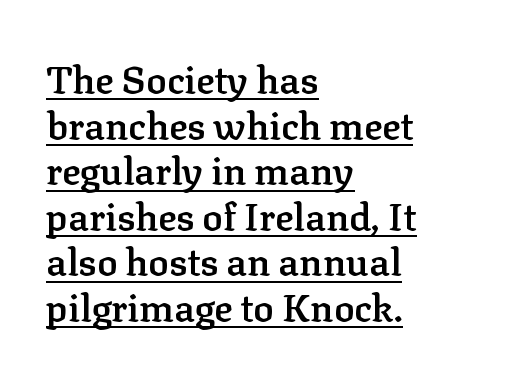
The image shows 38 px semibold serif type, upright; set left-aligned, line spacing 1.2x, normal letter spacing, underlined; low stroke contrast and a medium x-height.
